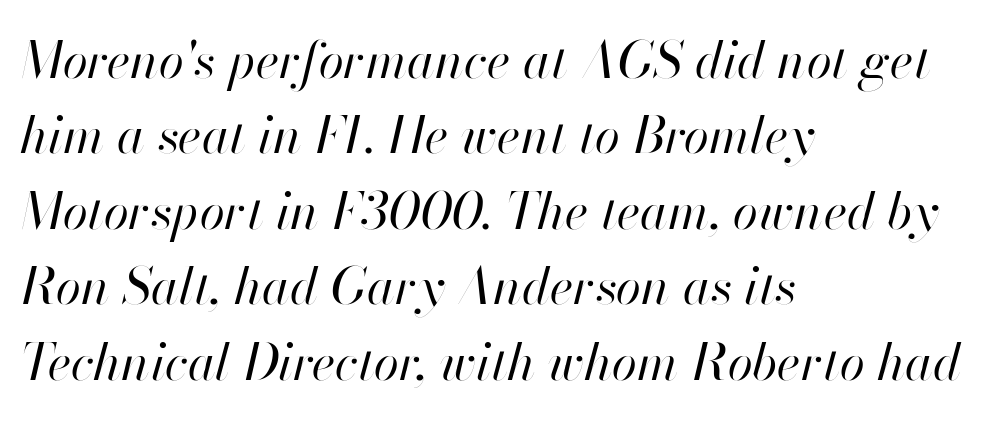
{"italic": "yes", "lean": "right", "slant_degrees": 13, "bold": "no", "weight": "regular", "width": "normal", "stroke_contrast": "high", "x_height": "small", "monospaced": "no", "underline": "no", "align": "left", "line_spacing": "normal", "line_spacing_ratio": 1.48, "letter_spacing": "normal", "letter_spacing_em": 0.0, "glyph_px": 51}
